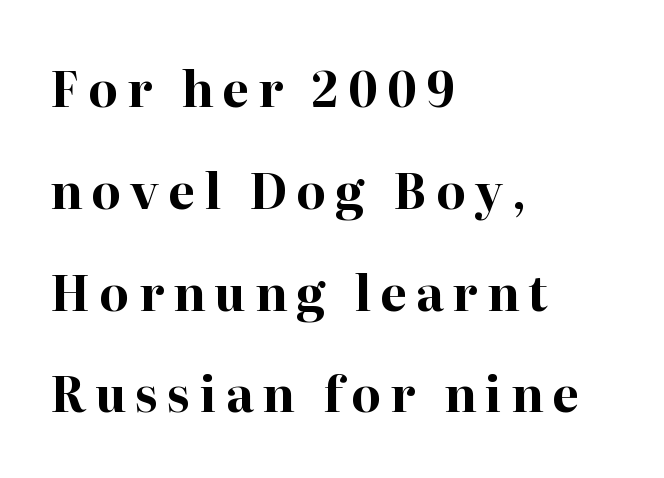
{"serif": "yes", "italic": "no", "bold": "yes", "weight": "bold", "width": "normal", "stroke_contrast": "high", "x_height": "medium", "monospaced": "no", "underline": "no", "align": "left", "line_spacing": "loose", "line_spacing_ratio": 2.12, "glyph_px": 48}
